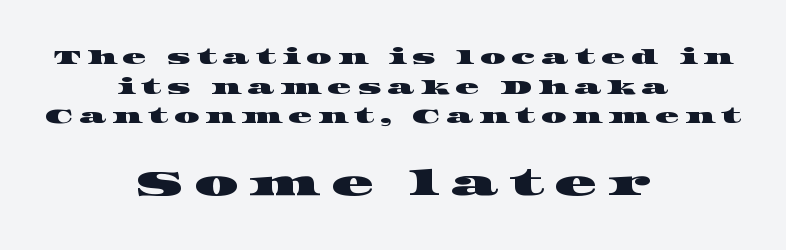
The image shows 35 px wide serif type; set centered, normal line spacing (1.48x), unusually wide letter spacing (+0.29 em), not underlined; the second (bottom) block is 1.75x larger; high stroke contrast and a large x-height.
